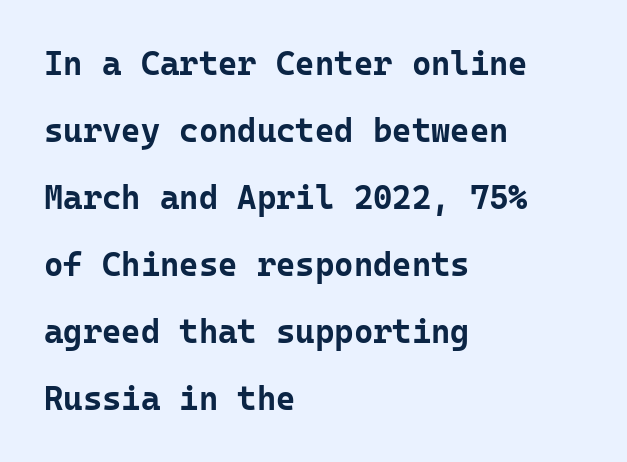
Vertical strokes here are truly vertical. A typesetter would label this face a sans. The space beneath each line is pristine and unruled. Strong, thick strokes mark this as bold type. The setting favours the left margin, as ordinary paragraphs usually do.
